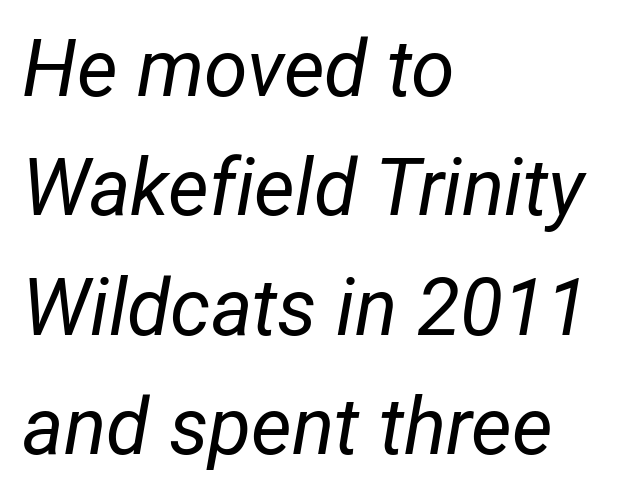
Compared with a typical body face, this is equally light or lighter still. Is this a fixed-width face? No — the glyphs have proportional, varying widths. The space beneath each line is pristine and unruled. Does the leading feel generous? No, just average.
